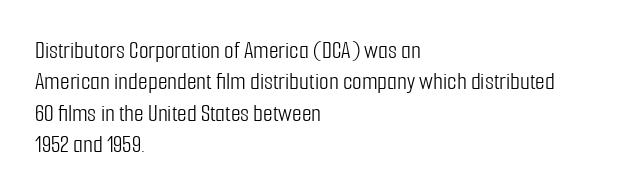
Q: Is the text bold? A: No.
Q: Is the text italic (slanted)? A: No, it is upright.
Q: Is the text underlined? A: No.
Q: How is the paragraph aligned? A: Left-aligned.
Q: Is the spacing between letters normal or unusually wide? A: Normal.
Q: Is the spacing between lines tight, normal or loose? A: Normal.
